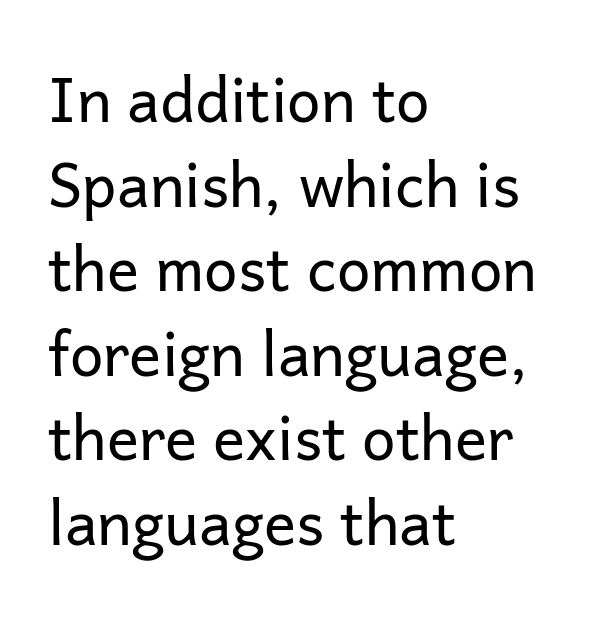
{"serif": "no", "italic": "no", "bold": "no", "weight": "regular", "width": "normal", "stroke_contrast": "low", "x_height": "medium", "monospaced": "no", "underline": "no", "align": "left", "line_spacing": "normal", "line_spacing_ratio": 1.41, "letter_spacing": "normal", "letter_spacing_em": 0.0, "glyph_px": 60}
